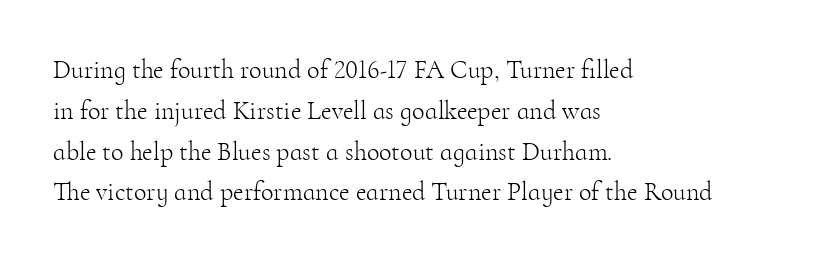
Q: Is the text bold? A: No.
Q: Is the text italic (slanted)? A: No, it is upright.
Q: Is the text underlined? A: No.
Q: How is the paragraph aligned? A: Left-aligned.
Q: Is the spacing between letters normal or unusually wide? A: Normal.
Q: Is the spacing between lines tight, normal or loose? A: Normal.
